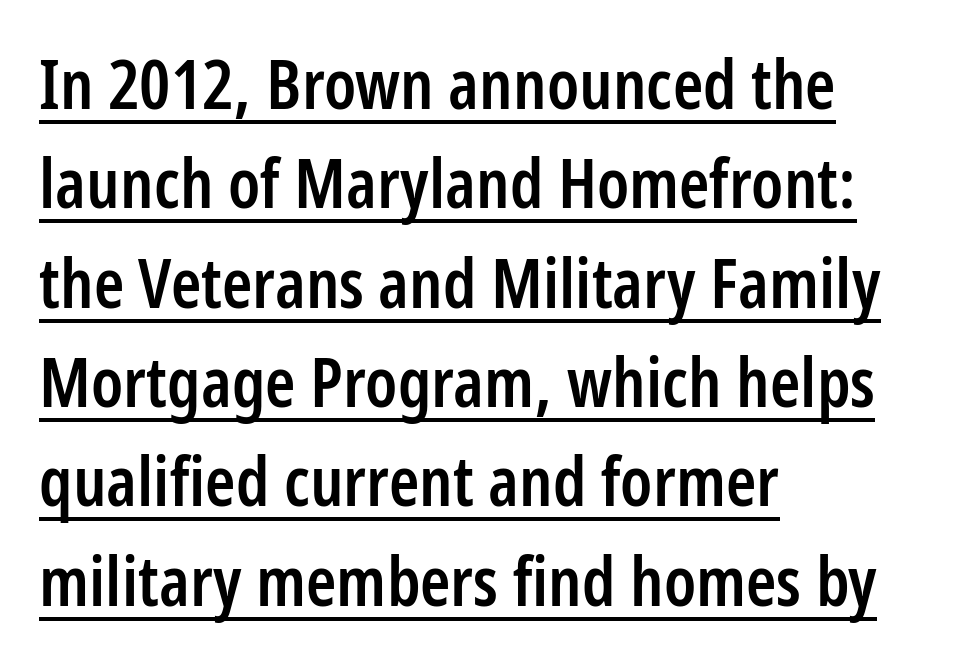
The image shows 69 px semibold, condensed sans-serif type, upright; set left-aligned, normal line spacing (1.44x), normal letter spacing, underlined; low stroke contrast and a medium x-height.
